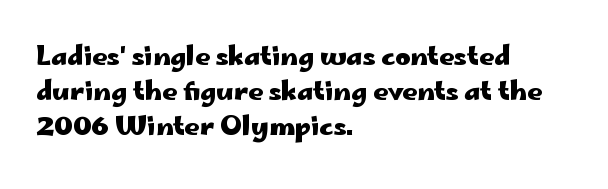
Q: Is the text bold? A: Yes.
Q: Is the text italic (slanted)? A: No, it is upright.
Q: Is the text underlined? A: No.
Q: How is the paragraph aligned? A: Left-aligned.
Q: Is the spacing between letters normal or unusually wide? A: Normal.
Q: Is the spacing between lines tight, normal or loose? A: Normal.
